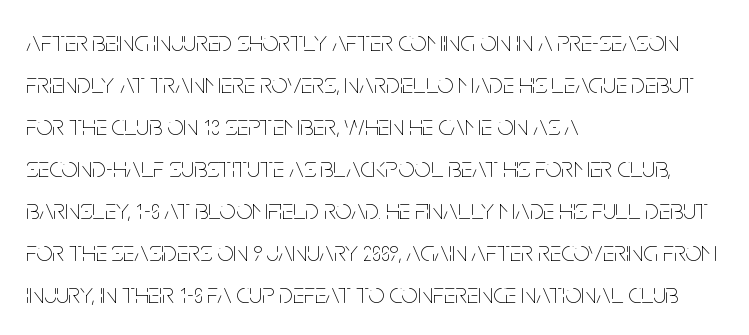
{"italic": "no", "bold": "no", "weight": "thin", "width": "condensed", "stroke_contrast": "low", "x_height": "large", "monospaced": "no", "underline": "no", "align": "left", "line_spacing": "normal", "line_spacing_ratio": 1.45, "letter_spacing": "normal", "letter_spacing_em": 0.0, "glyph_px": 29}
